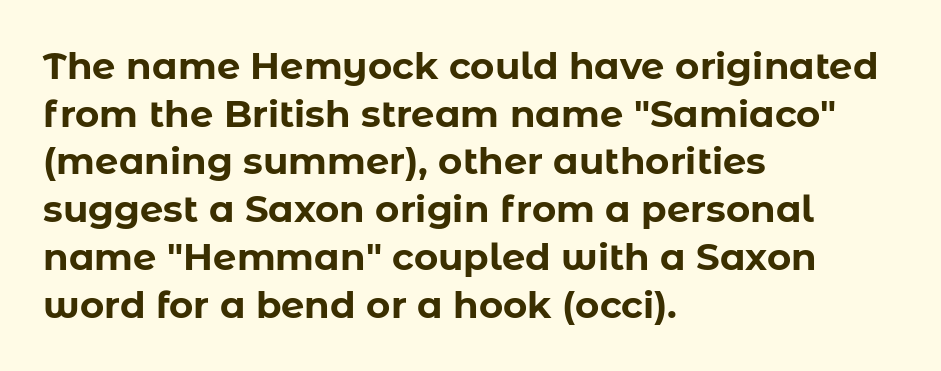
The type sits square on the baseline with zero lean. Is the type bold? Yes — the strokes are clearly thick and heavy. The rows are spaced the way most documents space them. Nope, no serifs anywhere on these letters.
